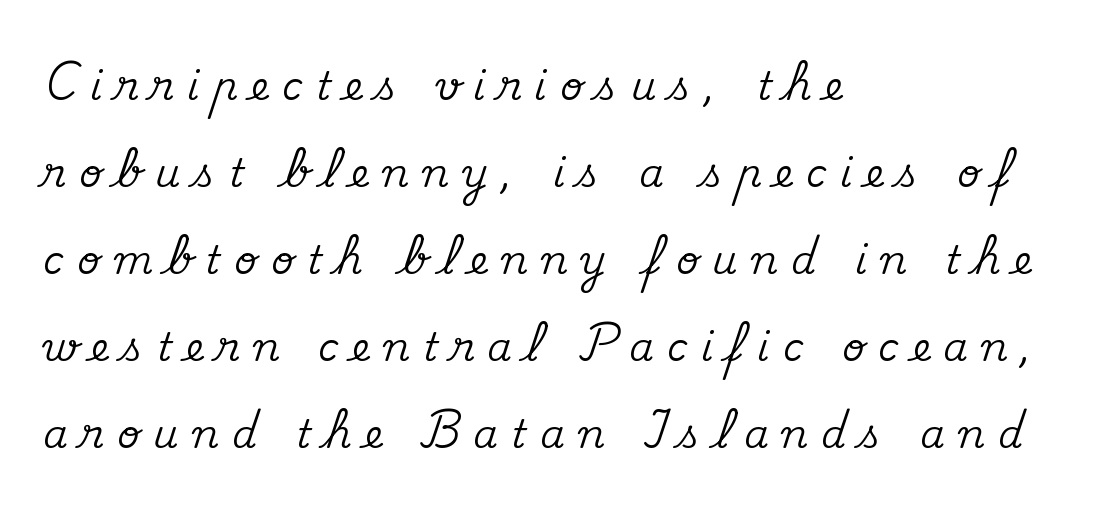
The image shows 39 px serif type; set left-aligned, loose line spacing (2.23x), unusually wide letter spacing (+0.35 em), not underlined; medium stroke contrast and a small x-height.
